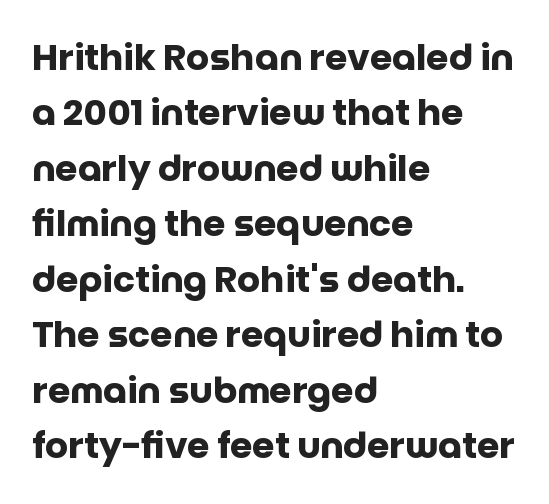
The image shows 36 px heavy sans-serif type, upright; set left-aligned, normal line spacing (1.54x), normal letter spacing, not underlined; low stroke contrast and a large x-height.
